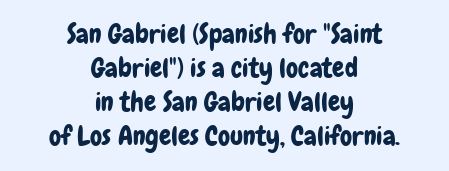
The image shows 27 px text type, upright; set centered, normal line spacing (1.26x), normal letter spacing, not underlined.
